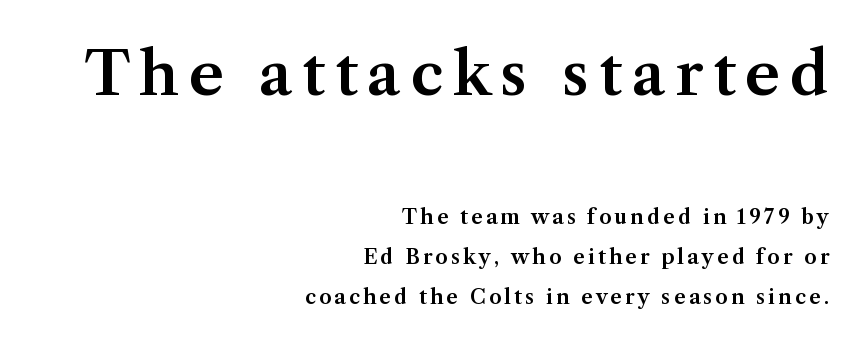
Q: Is the text italic (slanted)? A: No, it is upright.
Q: Is the typeface a serif or a sans-serif typeface? A: Serif.
Q: Is the text underlined? A: No.
Q: How is the paragraph aligned? A: Right-aligned.
Q: Is the spacing between lines tight, normal or loose? A: Loose.
Q: Which block of text is set in a larger size, the first (top) or the second (bottom)? A: The first (top) one.
Q: Width (condensed, normal, or wide)? A: Normal.
Q: Stroke contrast? A: Medium.
Q: x-height? A: Medium.
Q: Monospaced? A: No.
